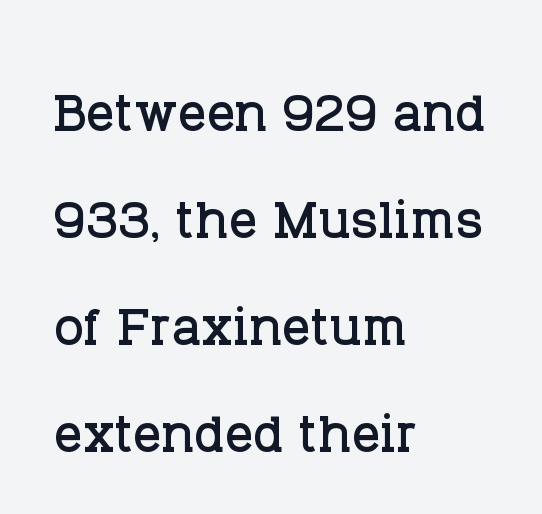
The lettering holds an erect, upright posture throughout. Stroke terminals: seriffed. The glyphs are unaccompanied by any horizontal stroke below them. No extra tracking has been applied to these lines.
